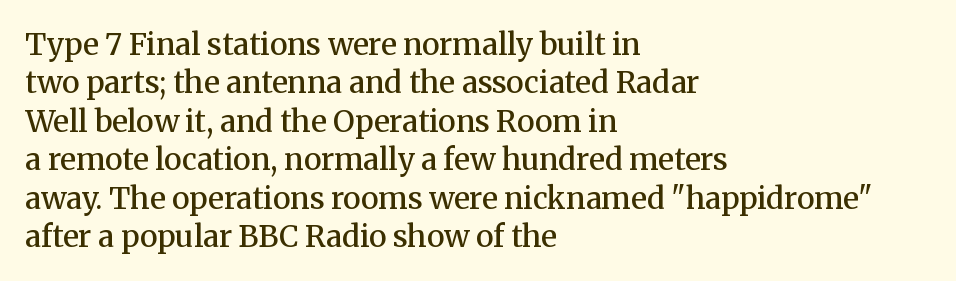
{"serif": "yes", "italic": "no", "bold": "semi", "weight": "semibold", "width": "normal", "stroke_contrast": "medium", "x_height": "medium", "monospaced": "no", "underline": "no", "align": "left", "line_spacing": "normal", "line_spacing_ratio": 1.28, "letter_spacing": "normal", "letter_spacing_em": 0.0, "glyph_px": 30}
